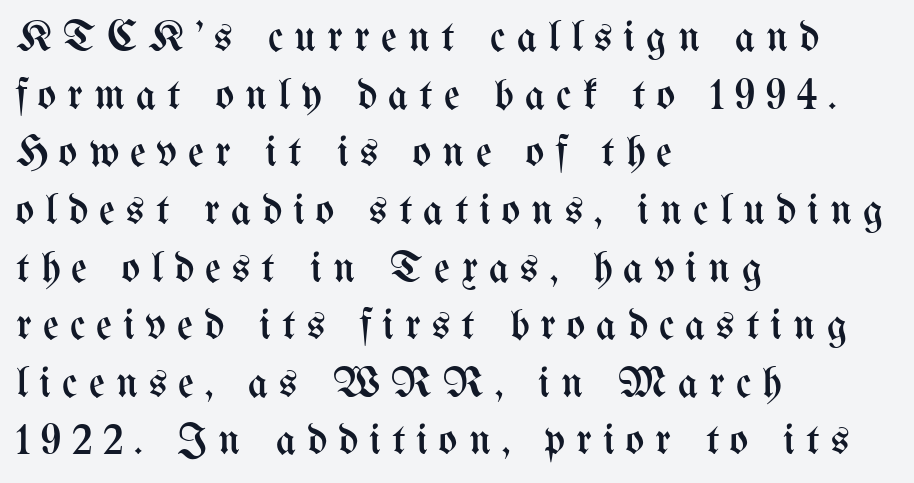
The image shows 44 px regular-weight, condensed type, upright; set left-aligned, normal line spacing (1.31x), unusually wide letter spacing (+0.25 em), not underlined; medium stroke contrast and a medium x-height.
